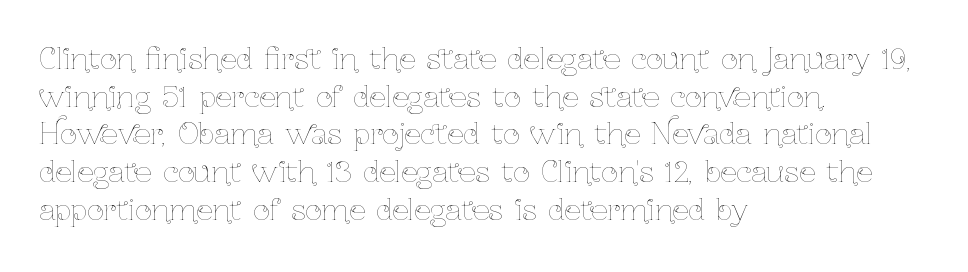
Students, observe: this is what conventionally led text looks like. Reading down the block, your eye returns to a fixed left position each line. Unmarked baselines from the first word to the last. No chunkiness to these letters — they're not bold.
